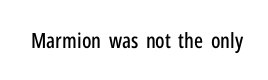
The image shows 21 px text type, upright; set normal letter spacing, not underlined.
